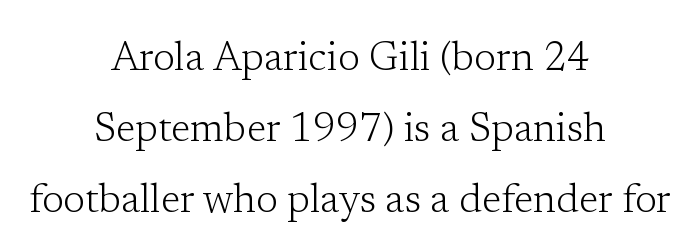
Q: Is the text bold? A: No.
Q: Is the text italic (slanted)? A: No, it is upright.
Q: Is the typeface a serif or a sans-serif typeface? A: Serif.
Q: Is the text underlined? A: No.
Q: How is the paragraph aligned? A: Centered.
Q: Is the spacing between letters normal or unusually wide? A: Normal.
Q: Width (condensed, normal, or wide)? A: Normal.
Q: Stroke contrast? A: Low.
Q: x-height? A: Medium.
Q: Monospaced? A: No.
